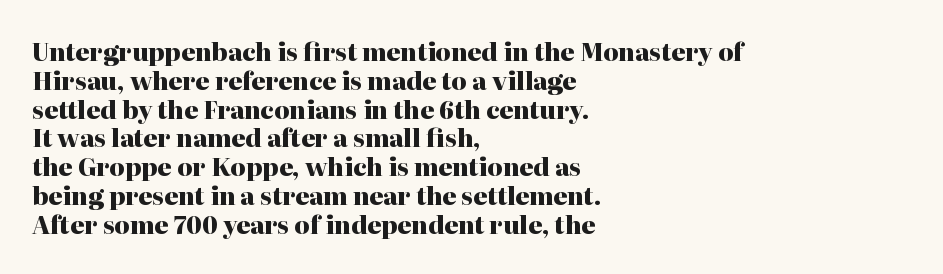
{"italic": "no", "bold": "yes", "underline": "no", "align": "left", "line_spacing_ratio": 1.2, "letter_spacing": "normal", "letter_spacing_em": 0.0, "glyph_px": 24}
